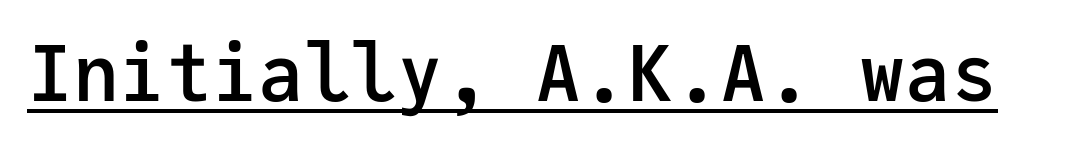
You can see a thin bar hugging the bottom of the glyphs. You could count columns in this text — the font is strictly monospaced. The designer went with a sans here, leaving each stem footless. Do the letters lean? They stand straight. Each word holds together tightly as a unit, with standard inter-letter gaps. Semibold letterforms, between regular and bold.
